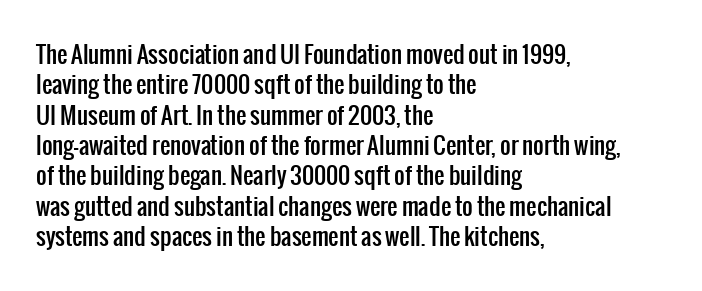
The face used here is rendered with its standard letterfit. These lines are set flush left with a ragged right edge. The glyphs are unaccompanied by any horizontal stroke below them. Normally led — the rows are evenly, conventionally spaced. Do the letters lean? They stand straight.
